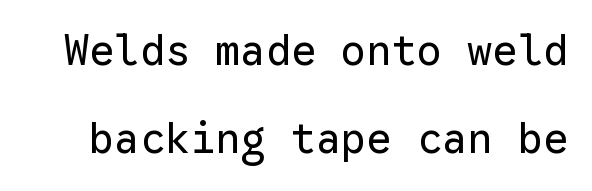
The tracking reads as untouched default to a designer's eye. Is this a sans? Yes — the strokes have no serifs. The letters stand straight up with perfectly vertical stems. This is not heavy type; no bold has been used. Decoration check: the copy has no underline. Horizontal bands of white between lines are thick stripes.
